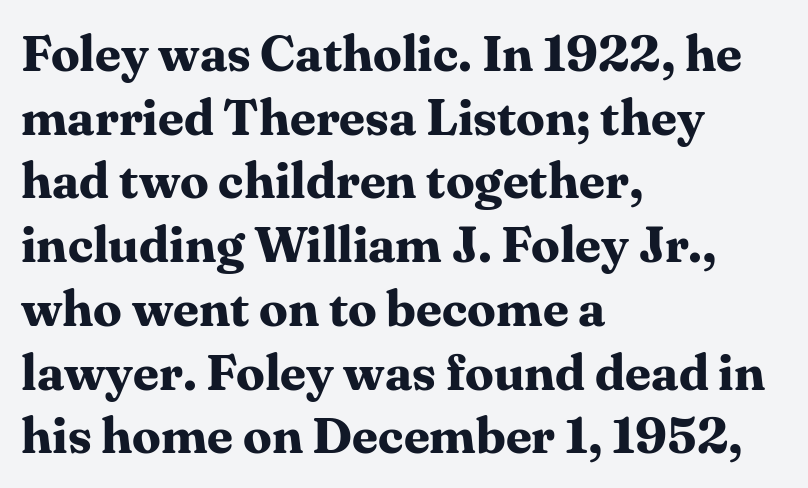
Q: Is the text bold? A: Yes.
Q: Is the text italic (slanted)? A: No, it is upright.
Q: Is the typeface a serif or a sans-serif typeface? A: Serif.
Q: Is the text underlined? A: No.
Q: How is the paragraph aligned? A: Left-aligned.
Q: Is the spacing between letters normal or unusually wide? A: Normal.
Q: Is the spacing between lines tight, normal or loose? A: Normal.
Q: Width (condensed, normal, or wide)? A: Normal.
Q: Stroke contrast? A: Medium.
Q: x-height? A: Medium.
Q: Monospaced? A: No.
